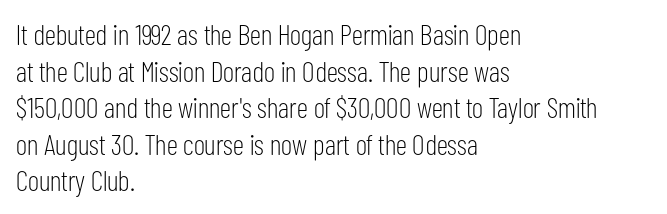
{"serif": "no", "italic": "no", "bold": "no", "weight": "light", "width": "condensed", "stroke_contrast": "low", "x_height": "medium", "monospaced": "no", "underline": "no", "align": "left", "line_spacing": "normal", "line_spacing_ratio": 1.26, "letter_spacing": "normal", "letter_spacing_em": 0.0, "glyph_px": 29}
